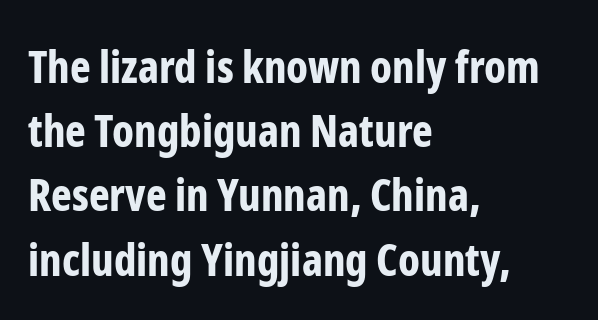
The image shows 44 px bold, condensed sans-serif type, upright; set left-aligned, normal line spacing (1.46x), normal letter spacing, not underlined; low stroke contrast and a medium x-height.
